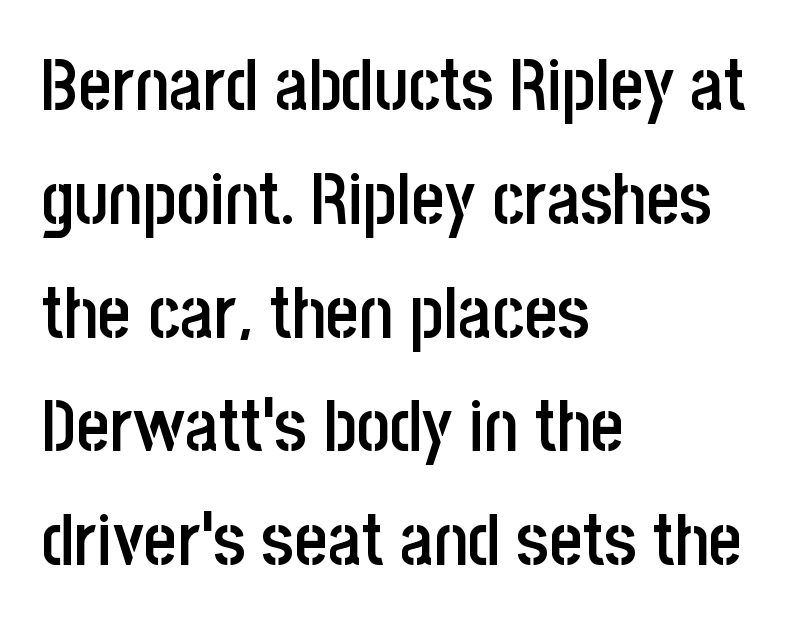
The image shows 72 px semibold, condensed sans-serif type, upright; set left-aligned, normal line spacing (1.58x), normal letter spacing, not underlined; low stroke contrast and a large x-height.
